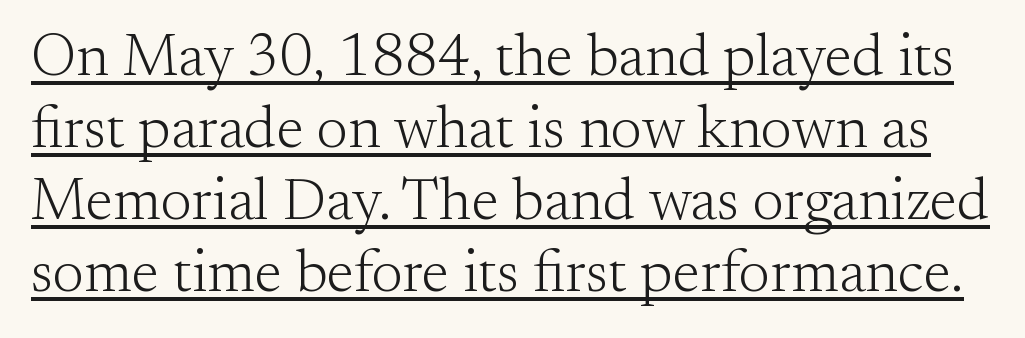
{"serif": "yes", "italic": "no", "bold": "no", "weight": "light", "width": "normal", "stroke_contrast": "medium", "x_height": "small", "monospaced": "no", "underline": "yes", "line_spacing_ratio": 1.22, "letter_spacing": "normal", "letter_spacing_em": 0.0, "glyph_px": 59}
